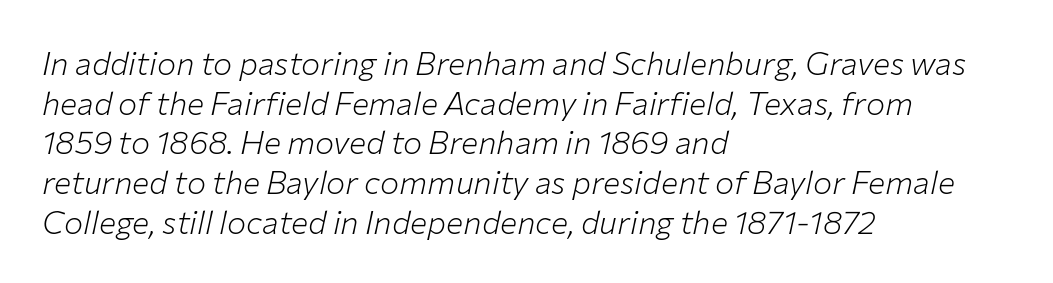
The image shows 32 px light type, italic (leaning right); set left-aligned, line spacing 1.24x, normal letter spacing, not underlined; low stroke contrast and a medium x-height.
